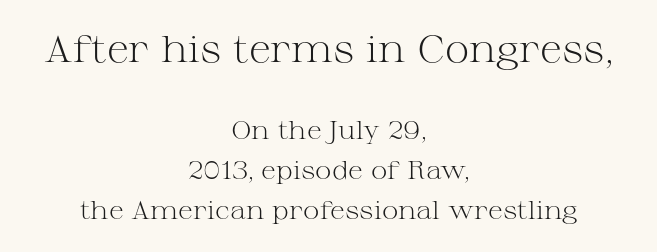
{"serif": "yes", "italic": "no", "bold": "no", "weight": "light", "width": "wide", "stroke_contrast": "medium", "x_height": "medium", "monospaced": "no", "underline": "no", "align": "center", "line_spacing": "normal", "line_spacing_ratio": 1.6, "letter_spacing": "normal", "letter_spacing_em": 0.0, "larger_block": "first", "size_ratio": 1.48, "glyph_px": 37}
